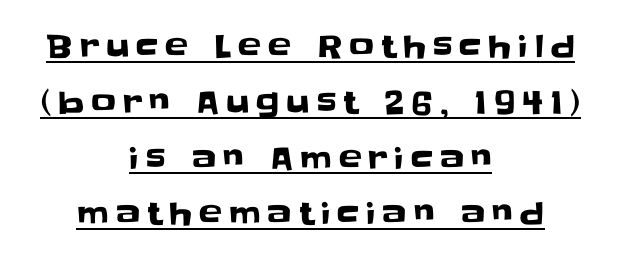
Q: Is the text italic (slanted)? A: No, it is upright.
Q: Is the typeface a serif or a sans-serif typeface? A: Sans-serif.
Q: Is the text underlined? A: Yes.
Q: How is the paragraph aligned? A: Centered.
Q: Is the spacing between letters normal or unusually wide? A: Unusually wide.
Q: Width (condensed, normal, or wide)? A: Normal.
Q: Stroke contrast? A: Low.
Q: x-height? A: Large.
Q: Monospaced? A: No.
